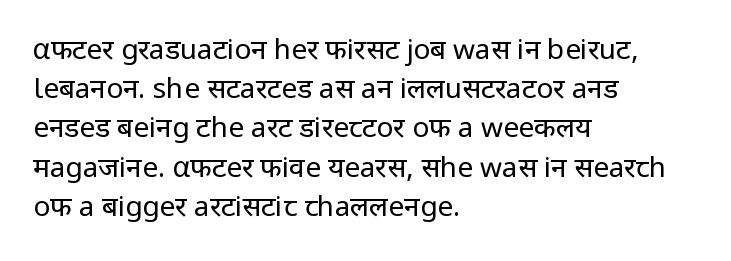
The image shows 28 px regular-weight sans-serif type, upright; set left-aligned, normal line spacing (1.4x), normal letter spacing, not underlined; low stroke contrast and a medium x-height.
